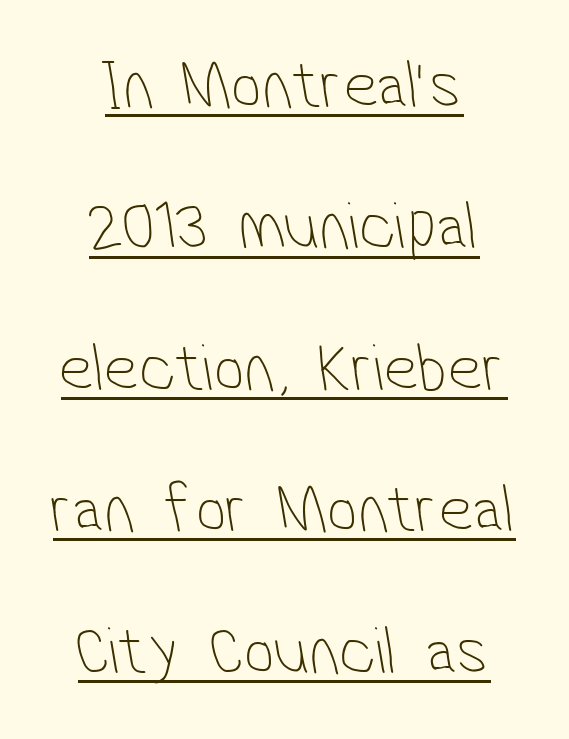
Line starts and ends both wander, symmetrically. What kind of face is this? One without serifs — a sans. Notice the wide empty band between every row — that's loose leading. Unbolded letterforms with no extra heft. The string is rendered with underlining switched on.
